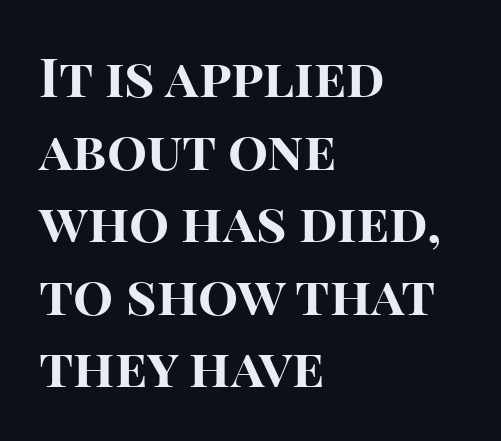
Horizontally, the lines are justified to the leading edge only. Characters follow at the spacing the type designer built in. Its strokes are broad and dark, the hallmark of bold type. The space directly below the letters is spotless.
